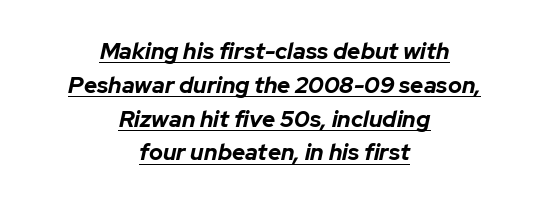
The image shows 23 px bold type, italic (leaning right); set centered, normal line spacing (1.47x), normal letter spacing, underlined.
